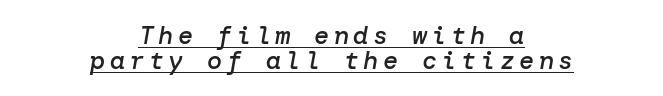
Each line is balanced around a shared central axis. Quick note: underline on. The rendering uses a small line-height, squeezing the rows. Moderately thickened strokes mark this as semibold type. The specimen reads as italic at a glance.
